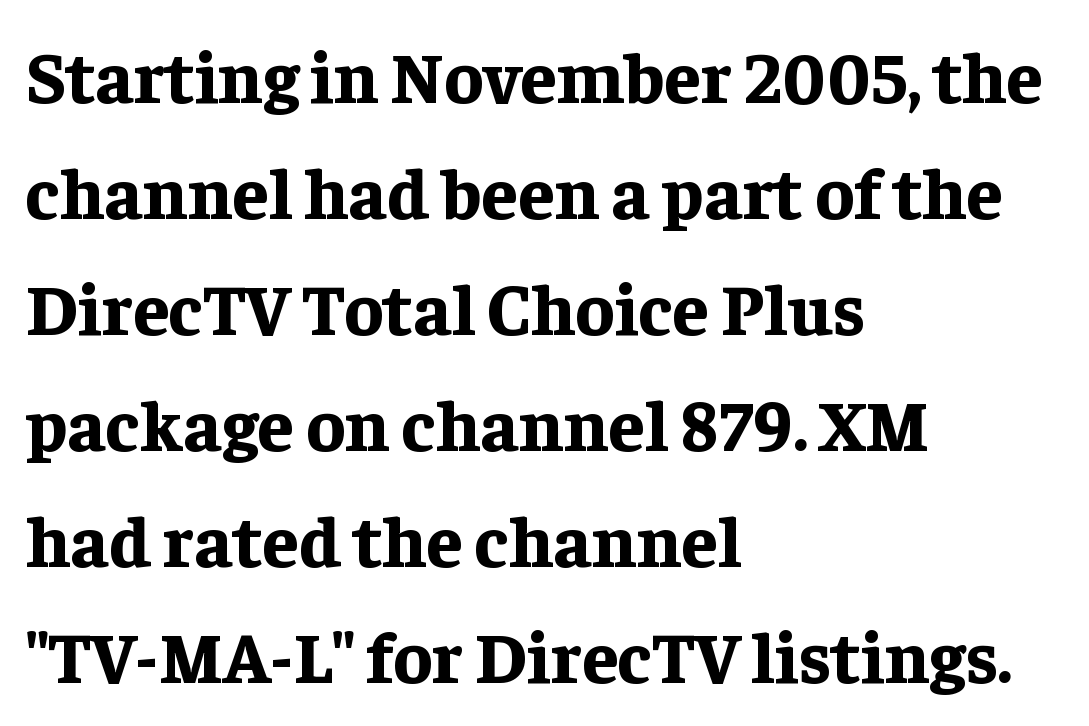
The image shows 73 px bold serif type, upright; set left-aligned, normal line spacing (1.59x), normal letter spacing, not underlined; low stroke contrast and a medium x-height.
